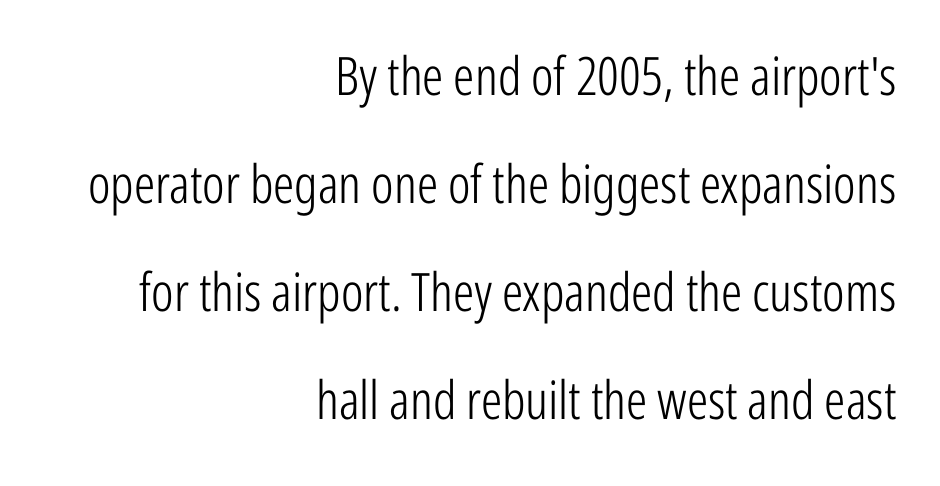
{"serif": "no", "italic": "no", "bold": "no", "weight": "light", "width": "condensed", "stroke_contrast": "low", "x_height": "medium", "monospaced": "no", "underline": "no", "align": "right", "line_spacing": "loose", "line_spacing_ratio": 2.04, "letter_spacing": "normal", "letter_spacing_em": 0.0, "glyph_px": 53}
